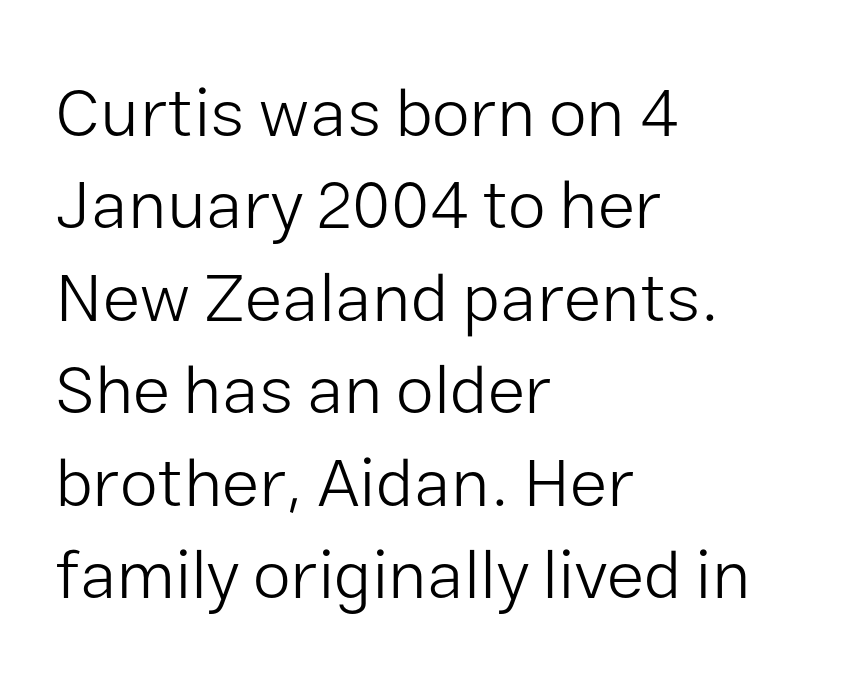
Q: Is the text bold? A: No.
Q: Is the text italic (slanted)? A: No, it is upright.
Q: Is the typeface a serif or a sans-serif typeface? A: Sans-serif.
Q: Is the text underlined? A: No.
Q: How is the paragraph aligned? A: Left-aligned.
Q: Is the spacing between letters normal or unusually wide? A: Normal.
Q: Is the spacing between lines tight, normal or loose? A: Normal.
Q: Width (condensed, normal, or wide)? A: Normal.
Q: Stroke contrast? A: Low.
Q: x-height? A: Medium.
Q: Monospaced? A: No.
